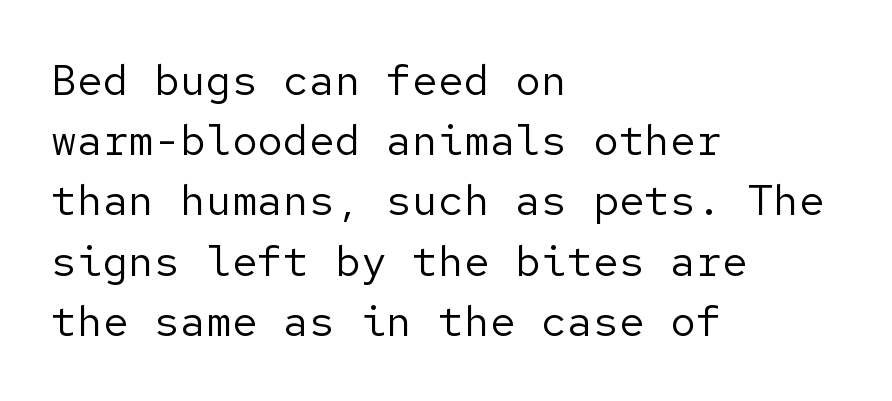
The image shows 43 px regular-weight sans-serif type, upright; set left-aligned, normal line spacing (1.4x), normal letter spacing, not underlined; low stroke contrast and a medium x-height.
